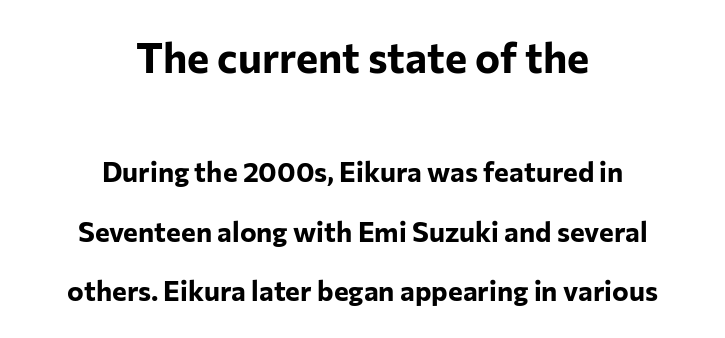
This rendering uses center alignment, leaving both contours irregular but symmetric. Classification — sans serif. Leading: increased. Default kerning and tracking; the words read as compact shapes. It's the straight-up-and-down kind of type.
